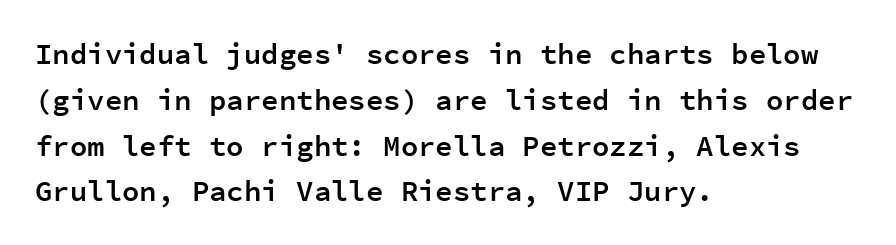
{"serif": "no", "italic": "no", "bold": "semi", "weight": "semibold", "width": "normal", "stroke_contrast": "low", "x_height": "medium", "monospaced": "yes", "underline": "no", "align": "left", "line_spacing": "normal", "line_spacing_ratio": 1.58, "letter_spacing": "normal", "letter_spacing_em": 0.0, "glyph_px": 29}
